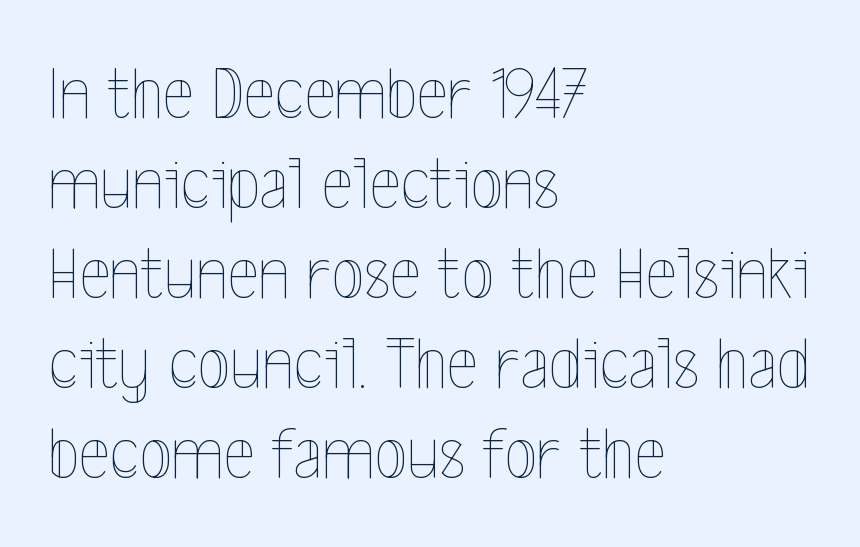
The image shows 75 px thin, condensed type, upright; set left-aligned, line spacing 1.2x, normal letter spacing, not underlined; a medium x-height.
